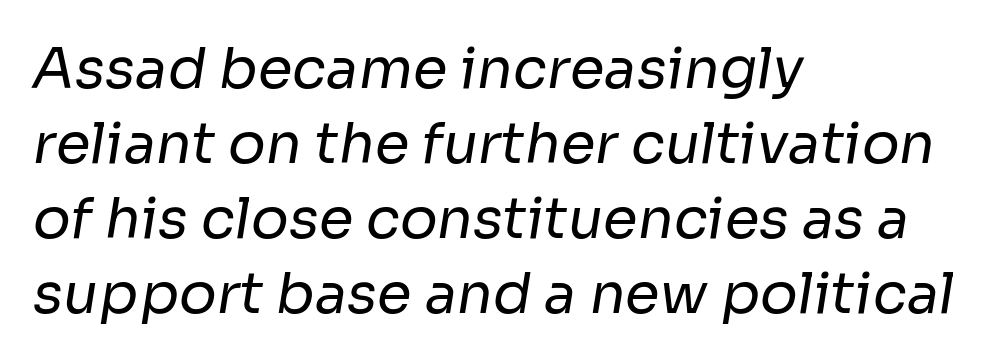
{"serif": "no", "bold": "no", "weight": "regular", "width": "normal", "stroke_contrast": "low", "x_height": "medium", "monospaced": "no", "underline": "no", "align": "left", "line_spacing": "normal", "line_spacing_ratio": 1.34, "letter_spacing": "normal", "letter_spacing_em": 0.0, "glyph_px": 56}
